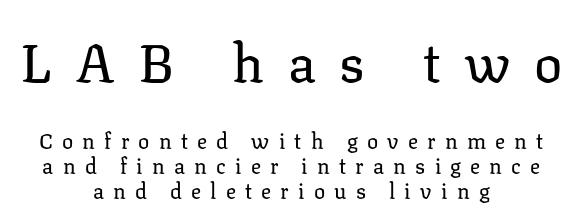
Q: Is the text bold? A: No.
Q: Is the text italic (slanted)? A: No, it is upright.
Q: Is the typeface a serif or a sans-serif typeface? A: Serif.
Q: Is the text underlined? A: No.
Q: How is the paragraph aligned? A: Centered.
Q: Is the spacing between letters normal or unusually wide? A: Unusually wide.
Q: Which block of text is set in a larger size, the first (top) or the second (bottom)? A: The first (top) one.
Q: Width (condensed, normal, or wide)? A: Normal.
Q: Stroke contrast? A: Low.
Q: x-height? A: Medium.
Q: Monospaced? A: No.
